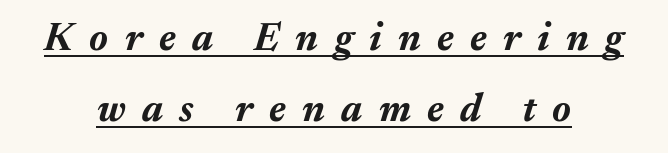
The image shows 39 px bold type, italic (leaning right); set centered, line spacing 1.81x, unusually wide letter spacing (+0.42 em), underlined; medium stroke contrast and a medium x-height.
